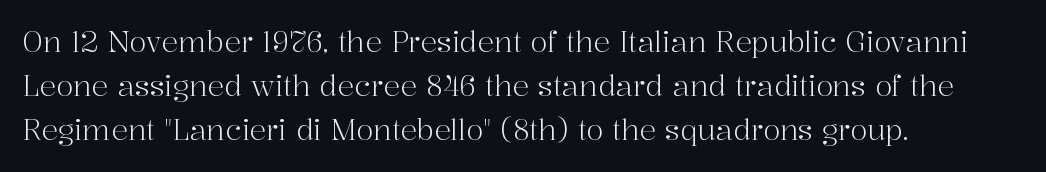
{"serif": "yes", "italic": "no", "bold": "no", "weight": "light", "width": "normal", "stroke_contrast": "high", "x_height": "medium", "monospaced": "no", "underline": "no", "align": "left", "line_spacing": "normal", "line_spacing_ratio": 1.58, "letter_spacing": "normal", "letter_spacing_em": 0.0, "glyph_px": 28}
